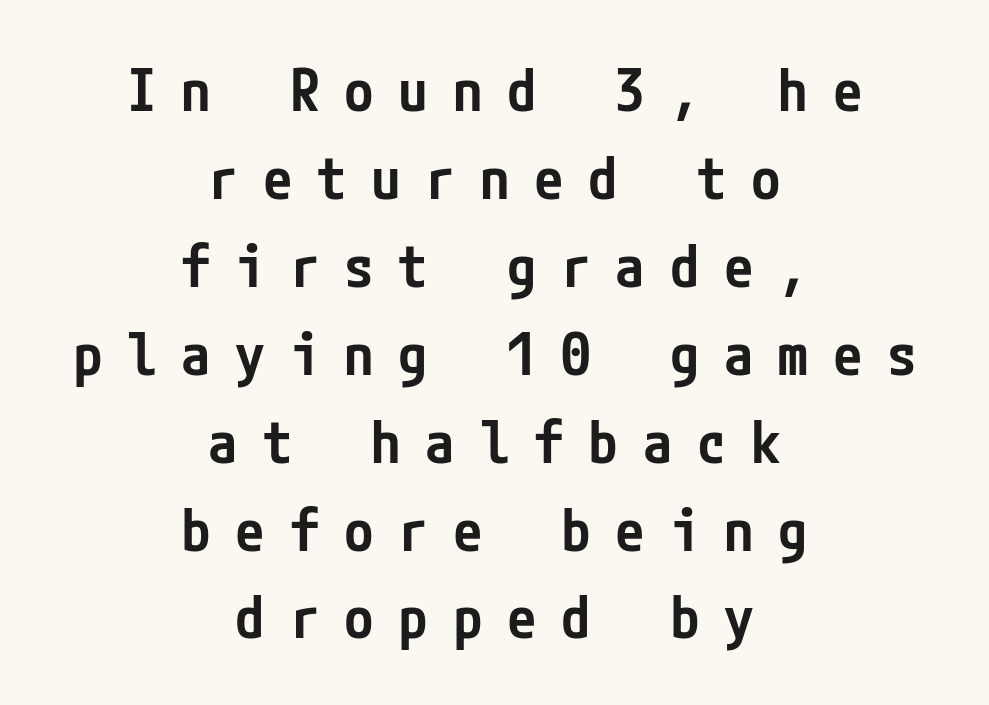
{"serif": "no", "italic": "no", "bold": "semi", "weight": "semibold", "width": "condensed", "stroke_contrast": "low", "x_height": "medium", "underline": "no", "align": "center", "line_spacing": "normal", "line_spacing_ratio": 1.49, "letter_spacing": "wide", "letter_spacing_em": 0.42, "glyph_px": 59}
